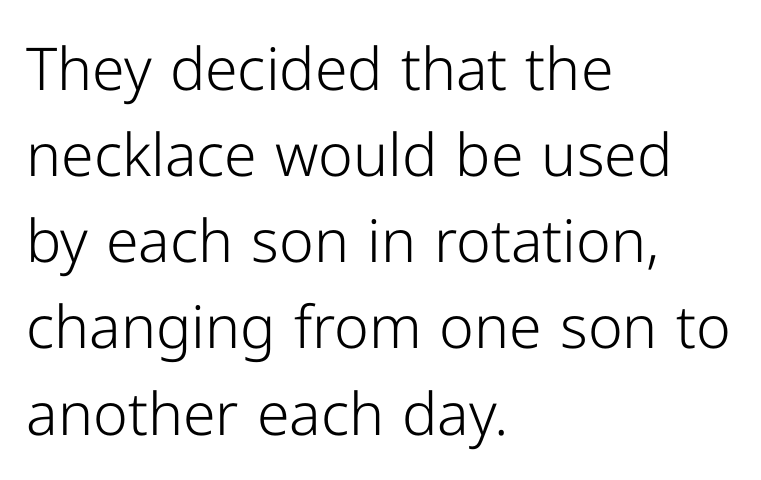
{"serif": "no", "italic": "no", "bold": "no", "weight": "light", "width": "normal", "stroke_contrast": "low", "x_height": "medium", "monospaced": "no", "underline": "no", "align": "left", "line_spacing": "normal", "line_spacing_ratio": 1.46, "letter_spacing": "normal", "letter_spacing_em": 0.0, "glyph_px": 59}
